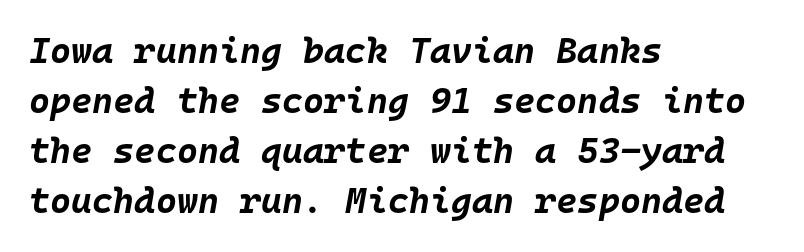
{"italic": "yes", "lean": "right", "slant_degrees": 10, "bold": "yes", "weight": "bold", "width": "normal", "stroke_contrast": "low", "x_height": "large", "monospaced": "yes", "underline": "no", "align": "left", "line_spacing": "normal", "line_spacing_ratio": 1.39, "letter_spacing": "normal", "letter_spacing_em": 0.0, "glyph_px": 36}
